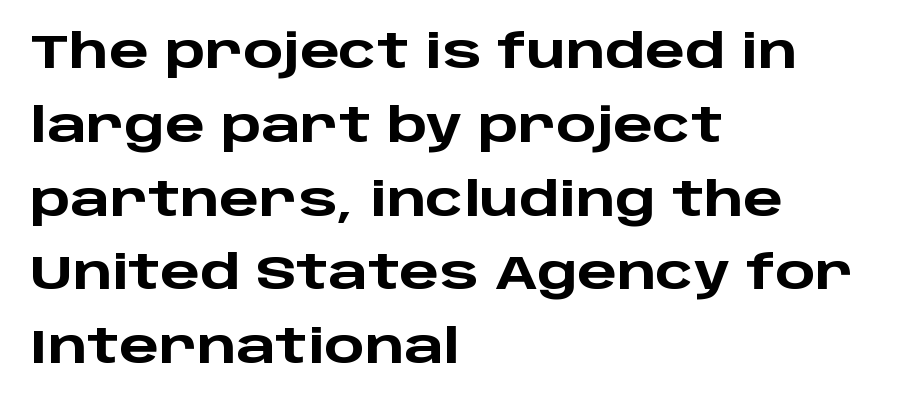
The image shows 47 px heavy, wide sans-serif type, upright; set left-aligned, normal line spacing (1.57x), normal letter spacing, not underlined; low stroke contrast and a large x-height.
